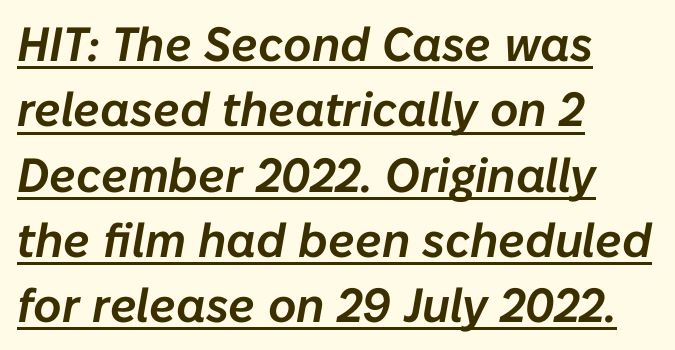
{"italic": "yes", "lean": "right", "slant_degrees": 10, "width": "normal", "stroke_contrast": "low", "x_height": "medium", "monospaced": "no", "underline": "yes", "align": "left", "line_spacing": "normal", "line_spacing_ratio": 1.36, "letter_spacing": "normal", "letter_spacing_em": 0.0, "glyph_px": 48}
